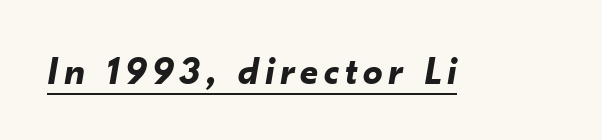
The image shows 39 px bold type, italic (leaning right); set underlined; low stroke contrast and a small x-height.
